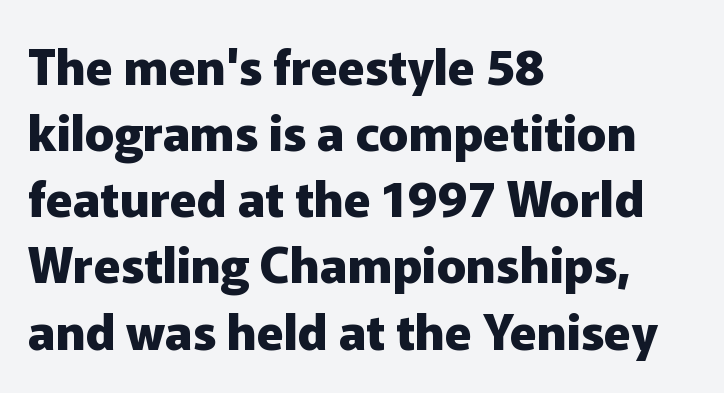
{"serif": "no", "italic": "no", "bold": "yes", "weight": "heavy", "width": "normal", "stroke_contrast": "low", "x_height": "medium", "monospaced": "no", "underline": "no", "align": "left", "line_spacing": "normal", "line_spacing_ratio": 1.35, "letter_spacing": "normal", "letter_spacing_em": 0.0, "glyph_px": 49}
